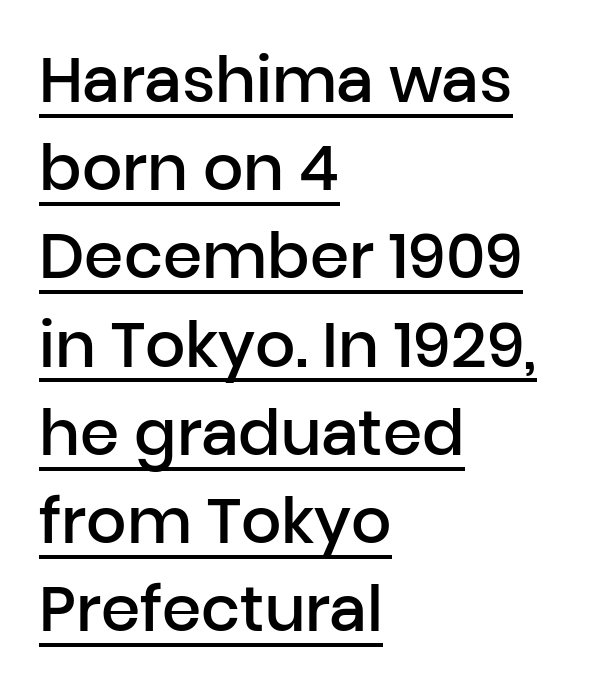
The image shows 63 px semibold sans-serif type, upright; set left-aligned, normal line spacing (1.4x), normal letter spacing, underlined; low stroke contrast and a medium x-height.
